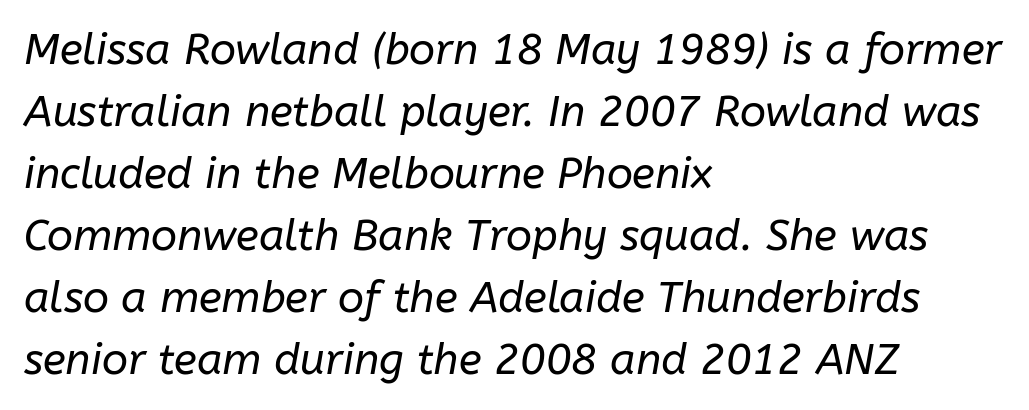
The space directly below the letters is spotless. These lines stack with their left ends in a neat column. The tracking reads as untouched default to a designer's eye. Compared with typical paragraphs, the rows here are spaced about the same. Stems and bowls with no extra thickness — not bold.
